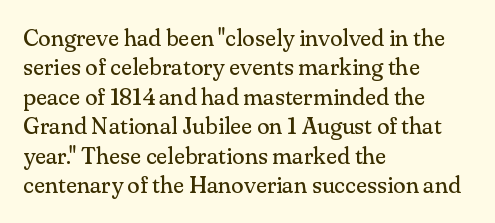
{"italic": "no", "bold": "no", "underline": "no", "align": "left", "line_spacing": "normal", "line_spacing_ratio": 1.28, "letter_spacing": "normal", "letter_spacing_em": 0.0, "glyph_px": 23}
